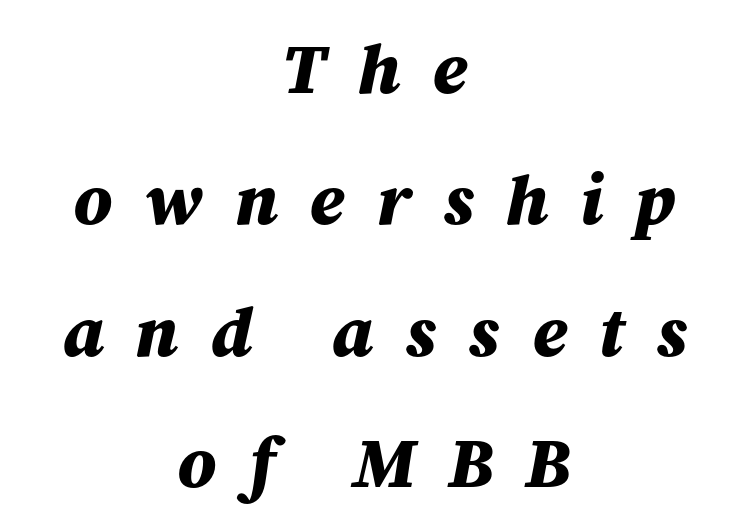
{"italic": "yes", "lean": "right", "slant_degrees": 12, "bold": "yes", "weight": "bold", "width": "normal", "stroke_contrast": "medium", "x_height": "medium", "monospaced": "no", "underline": "no", "align": "center", "line_spacing_ratio": 1.85, "letter_spacing": "wide", "letter_spacing_em": 0.45, "glyph_px": 71}
